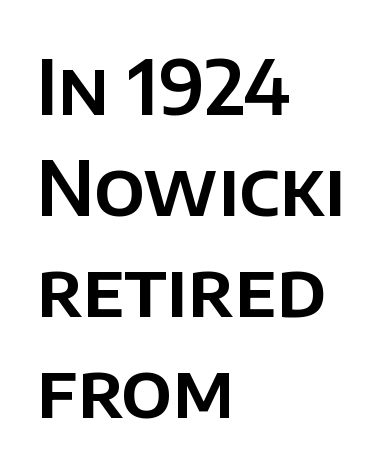
This rendering employs a face without finishing strokes, i.e., a sans-serif. The gap between lines stays unmarked. Notice how the passage keeps a crisp vertical edge on the left only. The rendering uses a moderate line-height, typical for paragraphs. The rendering uses natural spacing where letterforms have individual widths. Observe the ordinary spacing: letters are neighbours, not strangers.
